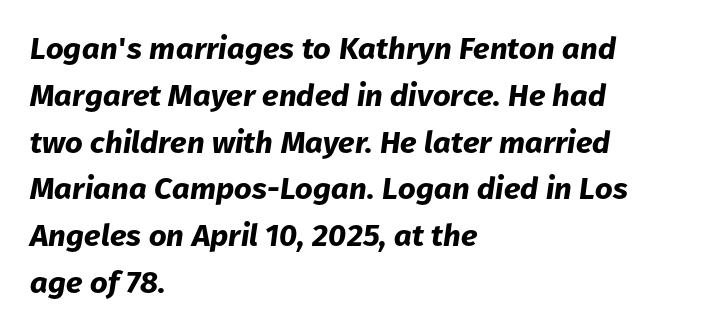
Q: Is the text bold? A: Yes.
Q: Is the text italic (slanted)? A: Yes, it leans right by about 8 degrees.
Q: Is the text underlined? A: No.
Q: How is the paragraph aligned? A: Left-aligned.
Q: Is the spacing between letters normal or unusually wide? A: Normal.
Q: Is the spacing between lines tight, normal or loose? A: Normal.
Q: Width (condensed, normal, or wide)? A: Normal.
Q: Stroke contrast? A: Low.
Q: x-height? A: Medium.
Q: Monospaced? A: No.
